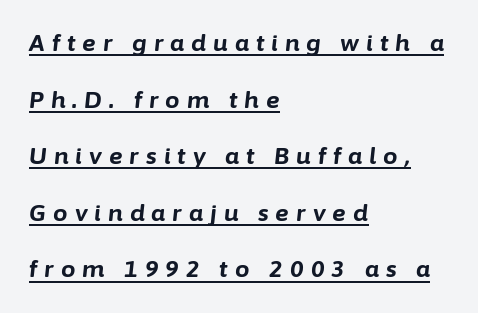
Q: Is the text bold? A: Yes.
Q: Is the text italic (slanted)? A: Yes, it leans right by about 6 degrees.
Q: Is the text underlined? A: Yes.
Q: How is the paragraph aligned? A: Left-aligned.
Q: Is the spacing between letters normal or unusually wide? A: Unusually wide.
Q: Is the spacing between lines tight, normal or loose? A: Loose.
